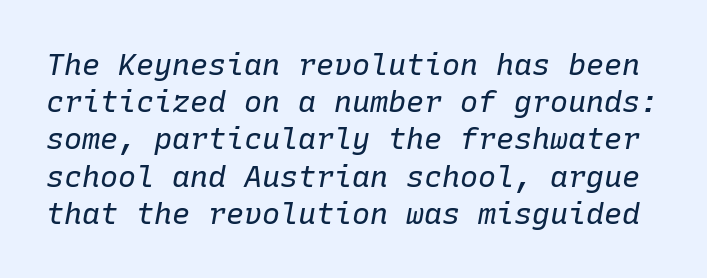
{"italic": "yes", "lean": "right", "slant_degrees": 10, "bold": "no", "weight": "regular", "width": "normal", "stroke_contrast": "low", "x_height": "medium", "monospaced": "yes", "underline": "no", "line_spacing_ratio": 1.24, "letter_spacing": "normal", "letter_spacing_em": 0.0, "glyph_px": 30}
